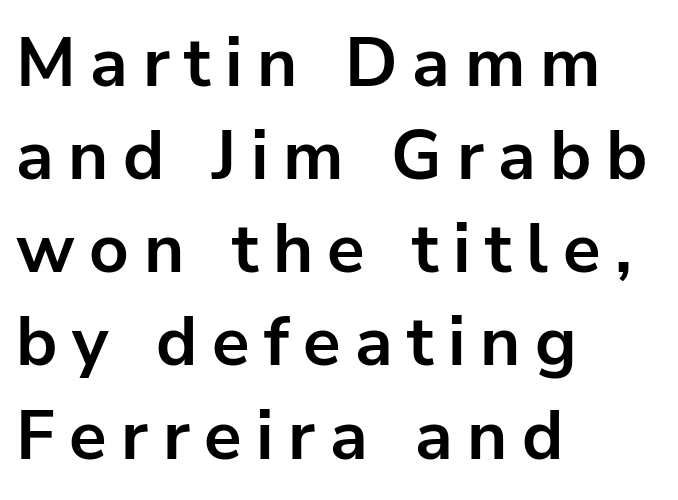
These lines are set flush left with a ragged right edge. Serif or sans? Sans — the stroke terminals are bare. If you measured baseline to baseline, you'd find a middling distance. Rendered with straight, roman letterforms.
